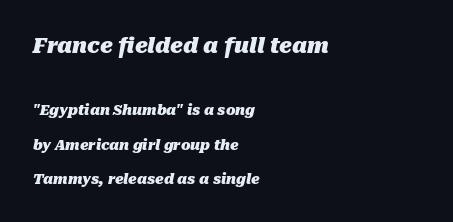
{"italic": "yes", "lean": "right", "slant_degrees": 10, "bold": "yes", "underline": "no", "align": "left", "line_spacing": "loose", "line_spacing_ratio": 2.48, "letter_spacing": "normal", "letter_spacing_em": 0.0, "larger_block": "first", "size_ratio": 1.5, "glyph_px": 21}
